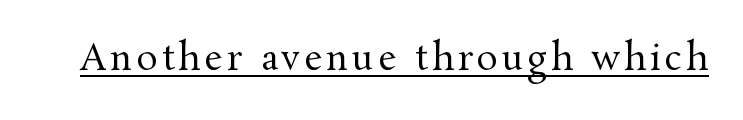
Q: Is the text bold? A: No.
Q: Is the text italic (slanted)? A: No, it is upright.
Q: Is the typeface a serif or a sans-serif typeface? A: Serif.
Q: Is the text underlined? A: Yes.
Q: Width (condensed, normal, or wide)? A: Normal.
Q: Stroke contrast? A: Medium.
Q: x-height? A: Medium.
Q: Monospaced? A: No.
